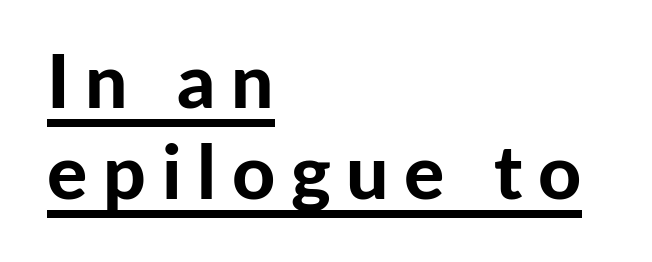
Layout note: lines flush left. The glyphs are accompanied by a horizontal stroke just below them. No feet cap the strokes, marking this as sans-serif type. Notice how thick the strokes are: this is what a full bold looks like.
